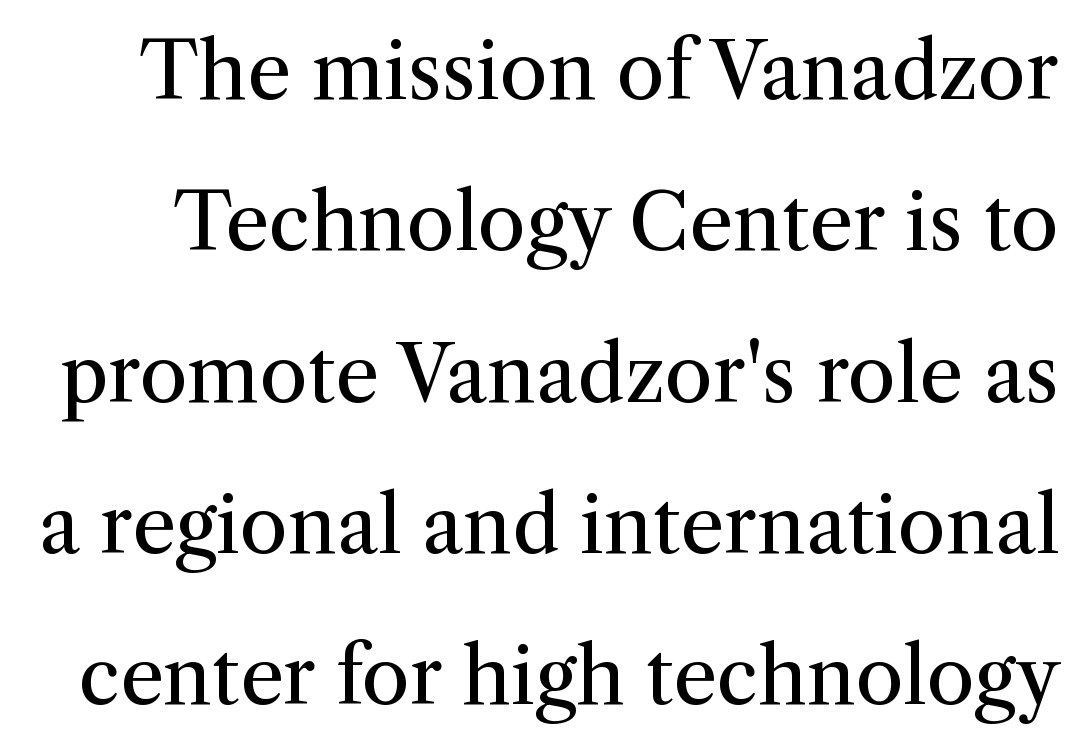
Q: Is the text bold? A: No.
Q: Is the text italic (slanted)? A: No, it is upright.
Q: Is the typeface a serif or a sans-serif typeface? A: Serif.
Q: Is the text underlined? A: No.
Q: Is the spacing between letters normal or unusually wide? A: Normal.
Q: Is the spacing between lines tight, normal or loose? A: Loose.
Q: Width (condensed, normal, or wide)? A: Normal.
Q: Stroke contrast? A: Medium.
Q: x-height? A: Medium.
Q: Monospaced? A: No.
